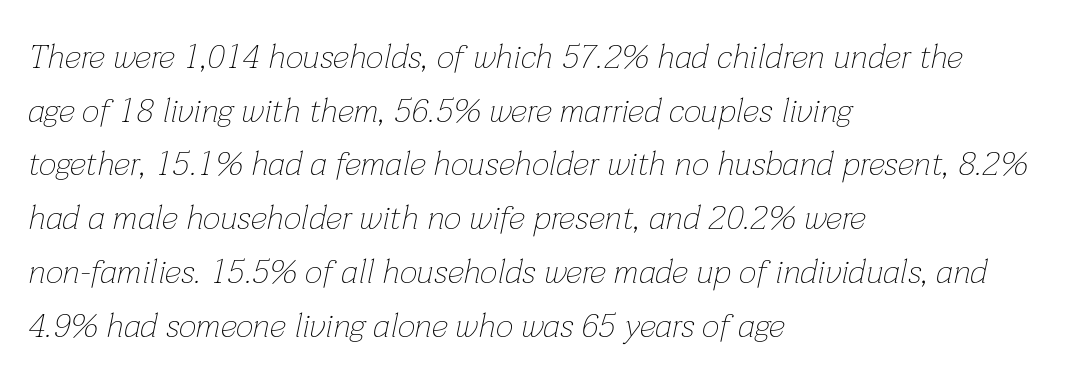
The passage is arranged the way most books set body copy — flush left. Weight: regular or lighter. The vertical gap from one line to the next is medium. Yep, that's italic — everything's leaning. These lines are rendered in a variable-pitch font.
